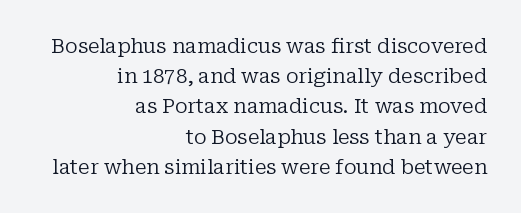
The image shows 20 px text type, upright; set right-aligned, normal line spacing (1.51x), normal letter spacing, not underlined.
